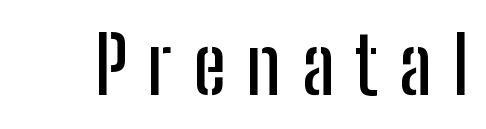
Think of a printed novel: that variable character pitch is what you see here. Characters remain perfectly vertical along every line. The type is letterspaced generously, with wide tracking. Words float on clear page, feet unadorned. The glyphs in this specimen are sans serif.
